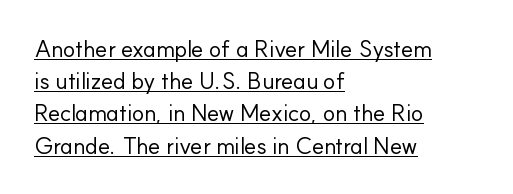
{"italic": "no", "bold": "no", "underline": "yes", "align": "left", "line_spacing": "normal", "line_spacing_ratio": 1.4, "letter_spacing": "normal", "letter_spacing_em": 0.0, "glyph_px": 23}
